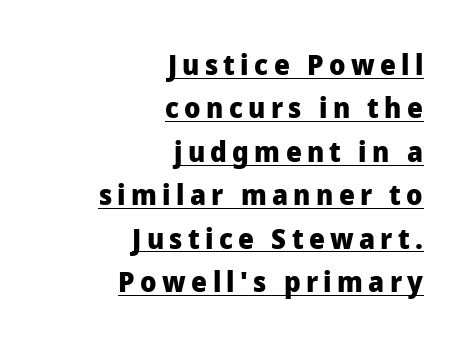
{"serif": "no", "italic": "no", "bold": "yes", "weight": "heavy", "width": "normal", "stroke_contrast": "low", "x_height": "medium", "monospaced": "no", "underline": "yes", "align": "right", "line_spacing": "normal", "line_spacing_ratio": 1.55, "glyph_px": 28}
